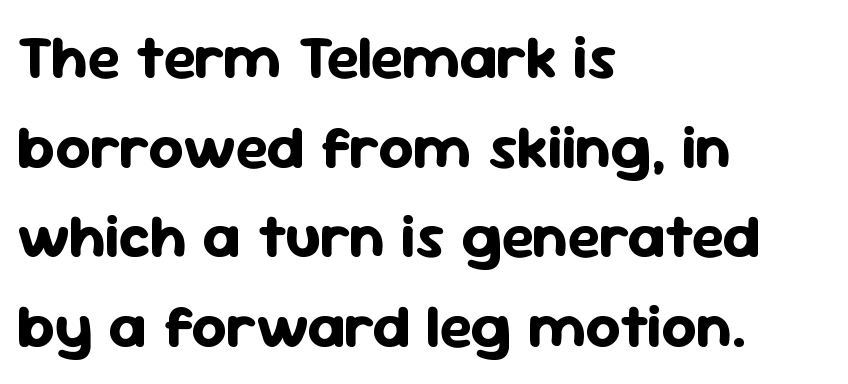
Q: Is the text bold? A: Yes.
Q: Is the text italic (slanted)? A: No, it is upright.
Q: Is the typeface a serif or a sans-serif typeface? A: Sans-serif.
Q: Is the text underlined? A: No.
Q: How is the paragraph aligned? A: Left-aligned.
Q: Is the spacing between letters normal or unusually wide? A: Normal.
Q: Is the spacing between lines tight, normal or loose? A: Normal.
Q: Width (condensed, normal, or wide)? A: Normal.
Q: Stroke contrast? A: Low.
Q: x-height? A: Medium.
Q: Monospaced? A: No.
